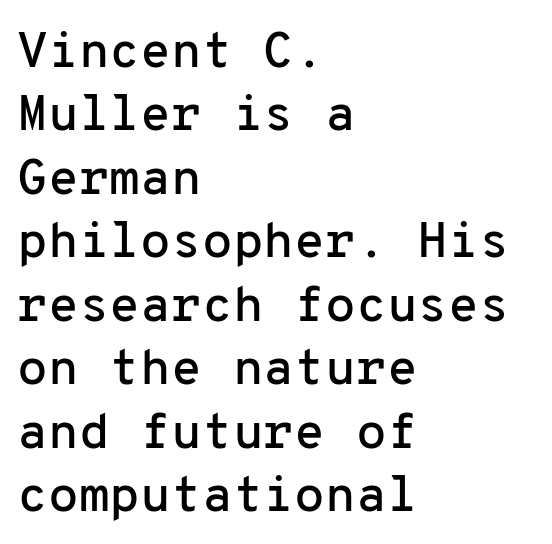
Q: Is the text italic (slanted)? A: No, it is upright.
Q: Is the typeface a serif or a sans-serif typeface? A: Sans-serif.
Q: Is the text underlined? A: No.
Q: How is the paragraph aligned? A: Left-aligned.
Q: Is the spacing between letters normal or unusually wide? A: Normal.
Q: Is the spacing between lines tight, normal or loose? A: Normal.
Q: Width (condensed, normal, or wide)? A: Normal.
Q: Stroke contrast? A: Low.
Q: x-height? A: Medium.
Q: Monospaced? A: Yes.
